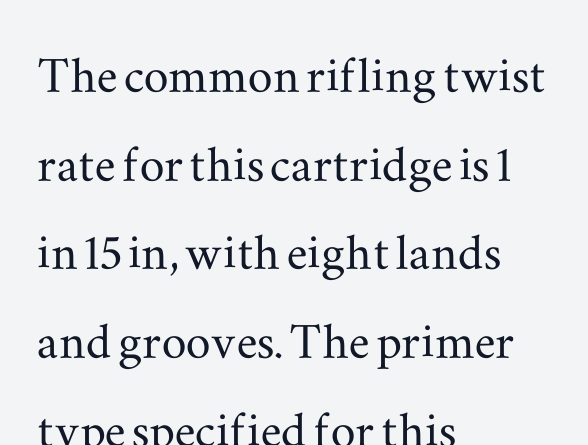
The image shows 62 px wide serif type, upright; set left-aligned, normal line spacing (1.43x), normal letter spacing, not underlined; medium stroke contrast and a small x-height.
